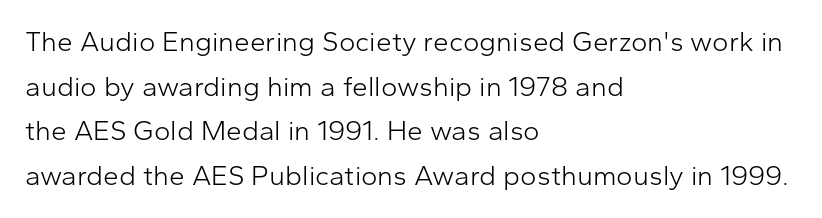
The image shows 28 px light sans-serif type, upright; set left-aligned, normal line spacing (1.59x), normal letter spacing, not underlined; low stroke contrast and a medium x-height.
